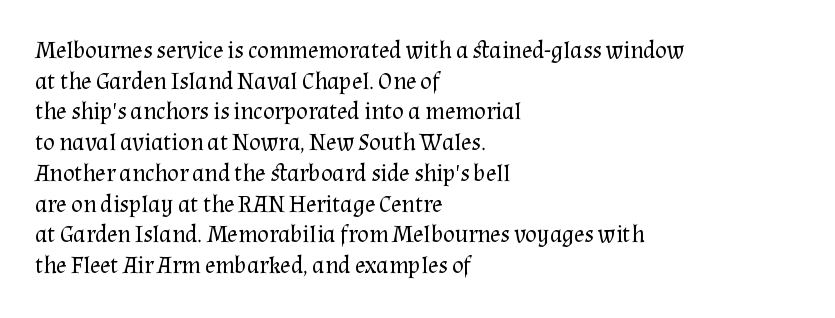
{"italic": "no", "bold": "no", "underline": "no", "align": "left", "line_spacing": "normal", "line_spacing_ratio": 1.28, "letter_spacing": "normal", "letter_spacing_em": 0.0, "glyph_px": 24}
